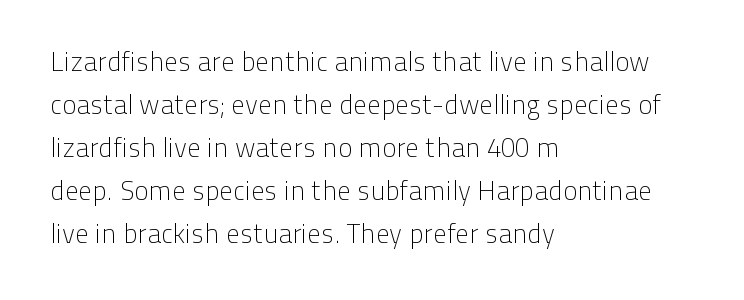
{"italic": "no", "bold": "no", "underline": "no", "align": "left", "line_spacing": "normal", "line_spacing_ratio": 1.59, "letter_spacing": "normal", "letter_spacing_em": 0.0, "glyph_px": 27}
